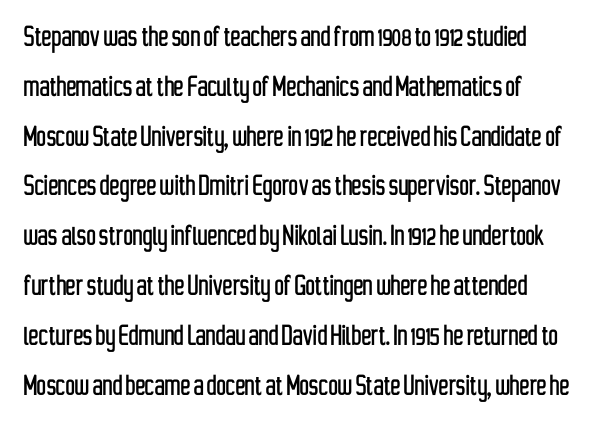
Q: Is the text italic (slanted)? A: No, it is upright.
Q: Is the typeface a serif or a sans-serif typeface? A: Sans-serif.
Q: Is the text underlined? A: No.
Q: Is the spacing between letters normal or unusually wide? A: Normal.
Q: Is the spacing between lines tight, normal or loose? A: Normal.
Q: Width (condensed, normal, or wide)? A: Condensed.
Q: Stroke contrast? A: Low.
Q: x-height? A: Medium.
Q: Monospaced? A: No.
